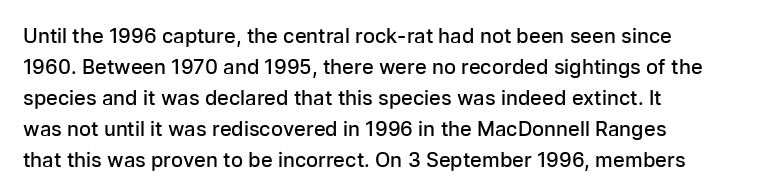
The image shows 20 px text type, upright; set left-aligned, normal line spacing (1.55x), normal letter spacing, not underlined.
